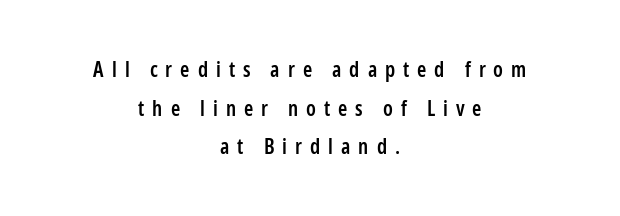
Q: Is the text bold? A: Semi-bold.
Q: Is the text italic (slanted)? A: No, it is upright.
Q: Is the text underlined? A: No.
Q: How is the paragraph aligned? A: Centered.
Q: Is the spacing between letters normal or unusually wide? A: Unusually wide.
